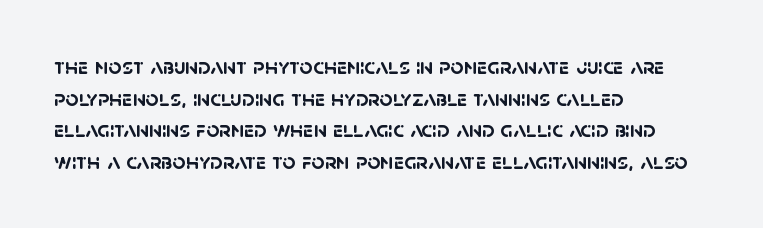
Q: Is the text bold? A: Yes.
Q: Is the text underlined? A: No.
Q: How is the paragraph aligned? A: Left-aligned.
Q: Is the spacing between letters normal or unusually wide? A: Normal.
Q: Is the spacing between lines tight, normal or loose? A: Normal.
